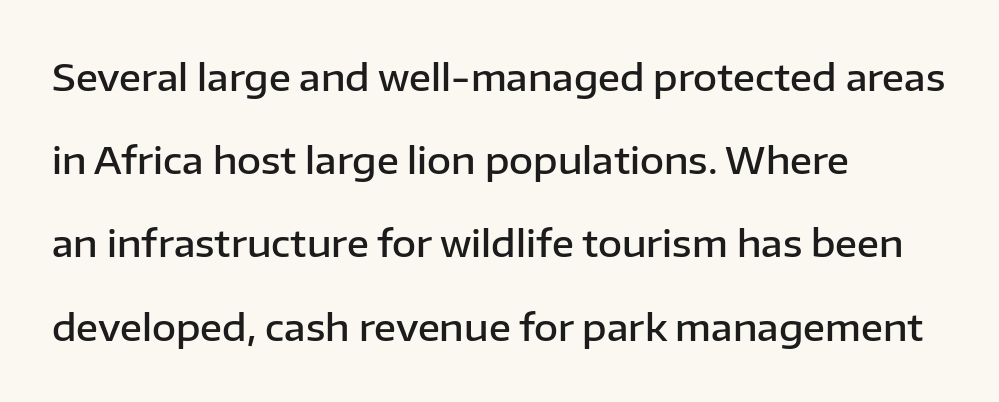
{"serif": "no", "italic": "no", "bold": "semi", "weight": "semibold", "width": "normal", "stroke_contrast": "low", "x_height": "medium", "monospaced": "no", "underline": "no", "align": "left", "line_spacing": "loose", "line_spacing_ratio": 2.25, "letter_spacing": "normal", "letter_spacing_em": 0.0, "glyph_px": 37}
